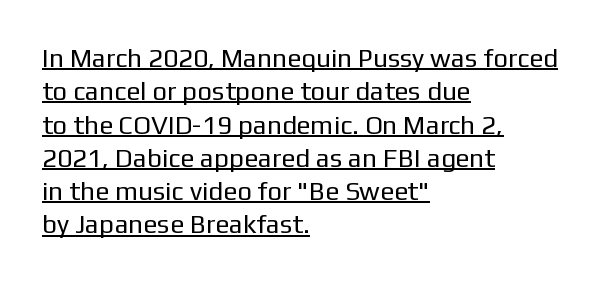
{"italic": "no", "bold": "no", "underline": "yes", "align": "left", "line_spacing": "normal", "line_spacing_ratio": 1.28, "letter_spacing": "normal", "letter_spacing_em": 0.0, "glyph_px": 26}
